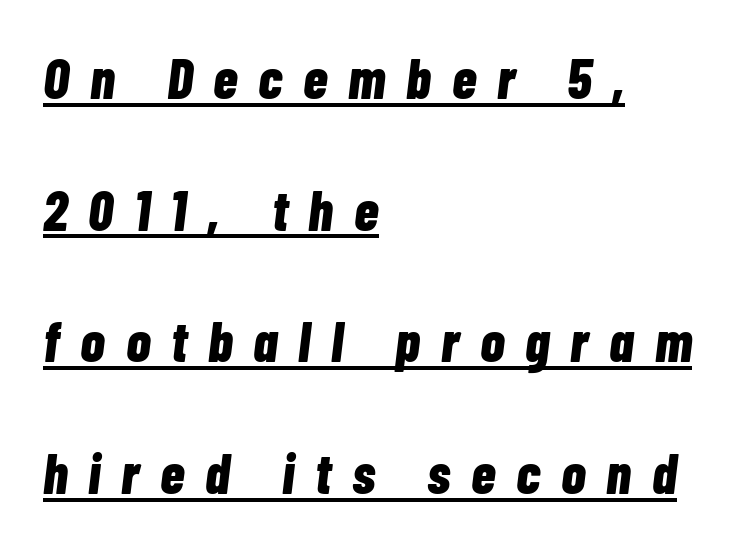
These lines were composed using italics. The block of text is sparse from top to bottom, with ample space between rows. Every row of glyphs begins at an identical x-position on the left. Here the designer chose a conventional face with non-uniform glyph widths. These characters rest on top of a visible drawn line.
